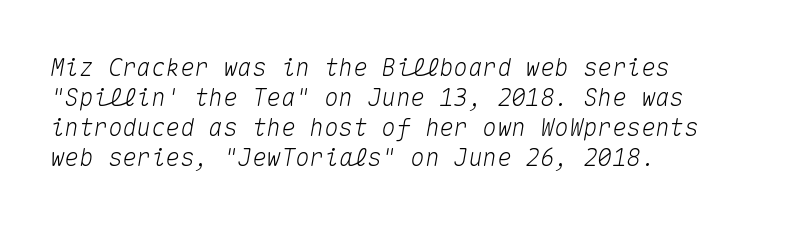
The image shows 24 px text type, italic (leaning right); set left-aligned, normal line spacing (1.25x), normal letter spacing, not underlined.
